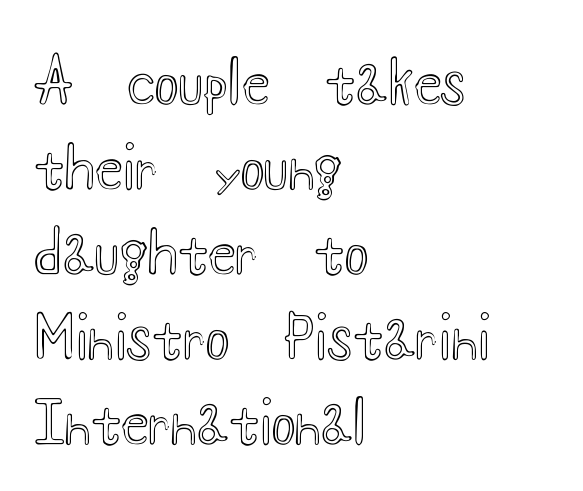
The image shows 56 px wide type, upright; set left-aligned, normal line spacing (1.52x), normal letter spacing, not underlined; a small x-height.
